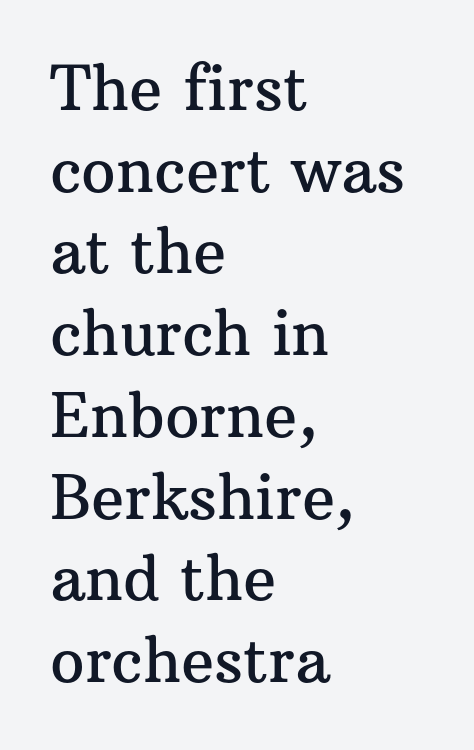
Q: Is the text italic (slanted)? A: No, it is upright.
Q: Is the typeface a serif or a sans-serif typeface? A: Serif.
Q: Is the text underlined? A: No.
Q: How is the paragraph aligned? A: Left-aligned.
Q: Is the spacing between letters normal or unusually wide? A: Normal.
Q: Is the spacing between lines tight, normal or loose? A: Normal.
Q: Width (condensed, normal, or wide)? A: Normal.
Q: Stroke contrast? A: Medium.
Q: x-height? A: Medium.
Q: Monospaced? A: No.
